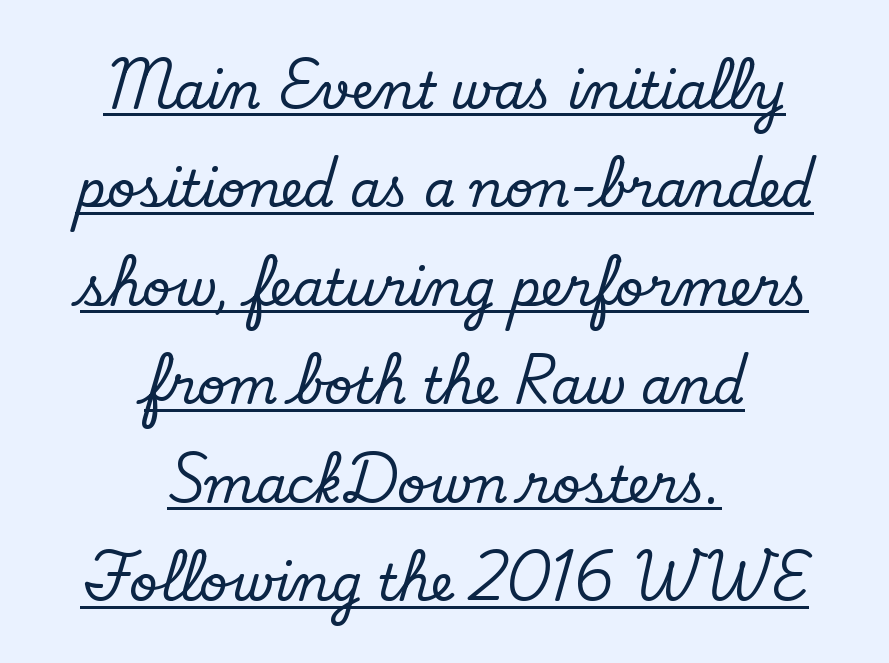
The image shows 50 px serif type; set centered, loose line spacing (1.97x), normal letter spacing, underlined; low stroke contrast and a small x-height.
